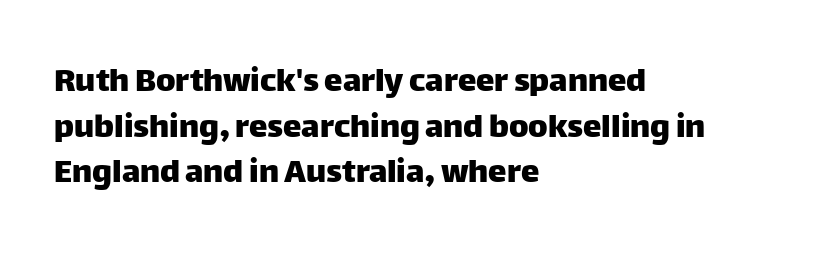
{"serif": "no", "italic": "no", "width": "normal", "stroke_contrast": "low", "x_height": "large", "monospaced": "no", "underline": "no", "align": "left", "line_spacing_ratio": 1.23, "letter_spacing": "normal", "letter_spacing_em": 0.0, "glyph_px": 37}
